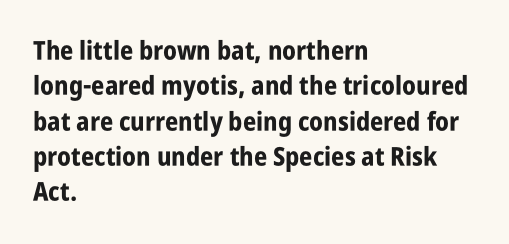
Normally led — the rows are evenly, conventionally spaced. A roman cut, with each character standing at attention. The gaps between neighbouring characters are ordinary and unremarkable. The words here are not underlined. Left-aligned paragraph, ragged on the right. The typesetting leans heavy: a genuine bold.
